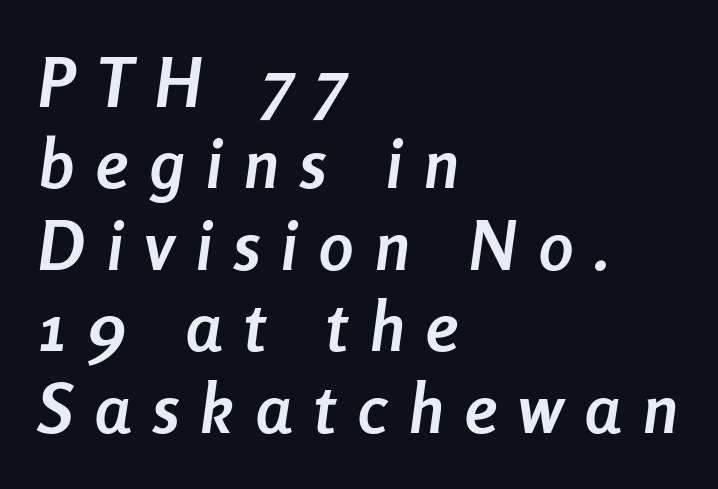
Q: Is the text bold? A: Yes.
Q: Is the text italic (slanted)? A: Yes, it leans right by about 8 degrees.
Q: Is the text underlined? A: No.
Q: How is the paragraph aligned? A: Left-aligned.
Q: Is the spacing between letters normal or unusually wide? A: Unusually wide.
Q: Width (condensed, normal, or wide)? A: Condensed.
Q: Stroke contrast? A: Low.
Q: x-height? A: Medium.
Q: Monospaced? A: No.
